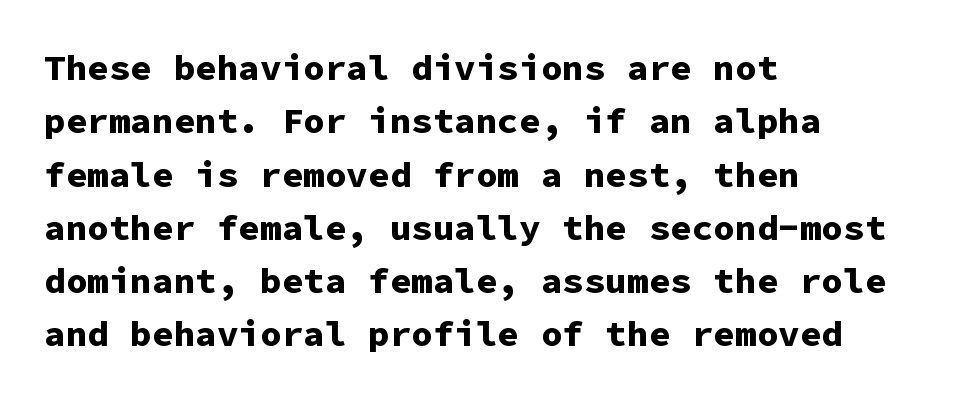
Q: Is the text bold? A: Yes.
Q: Is the text italic (slanted)? A: No, it is upright.
Q: Is the typeface a serif or a sans-serif typeface? A: Sans-serif.
Q: Is the text underlined? A: No.
Q: How is the paragraph aligned? A: Left-aligned.
Q: Is the spacing between letters normal or unusually wide? A: Normal.
Q: Is the spacing between lines tight, normal or loose? A: Normal.
Q: Width (condensed, normal, or wide)? A: Normal.
Q: Stroke contrast? A: Low.
Q: x-height? A: Medium.
Q: Monospaced? A: Yes.
